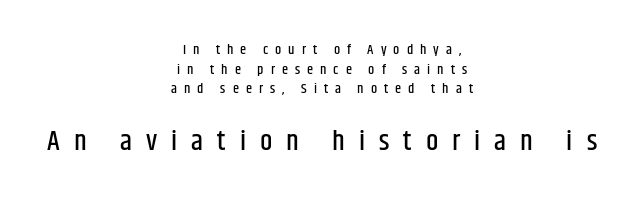
The image shows 28 px condensed sans-serif type, upright; set centered, normal line spacing (1.4x), unusually wide letter spacing (+0.5 em), not underlined; the second (bottom) block is 2.0x larger; low stroke contrast and a large x-height.
